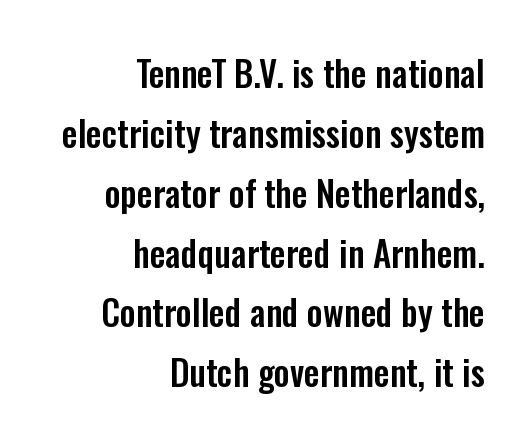
Regarding serifs, this sample does without them. Is this a fixed-width face? No — the glyphs have proportional, varying widths. The letterforms sit shoulder to shoulder at normal distance. The lines are quadded right.
